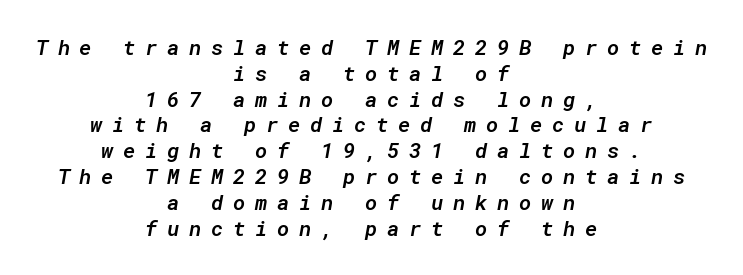
{"italic": "yes", "lean": "right", "slant_degrees": 10, "bold": "semi", "underline": "no", "align": "center", "line_spacing_ratio": 1.23, "letter_spacing": "wide", "letter_spacing_em": 0.46, "glyph_px": 21}
